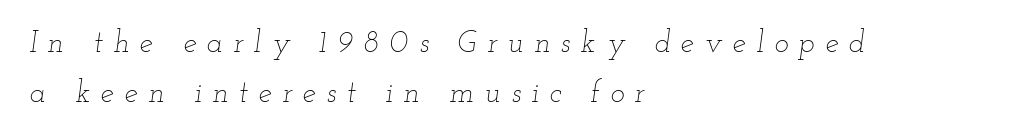
The specimen omits any rule beneath the text block's lines. This is not heavy type; no bold has been used. This sample uses an oblique cut, with every glyph tilted off the vertical. Spacing between characters has been opened up far beyond the box default. A student would call this left alignment; a typographer would say flush left, rag right. Spacing verdict: proportional, widths tailored to each character.
